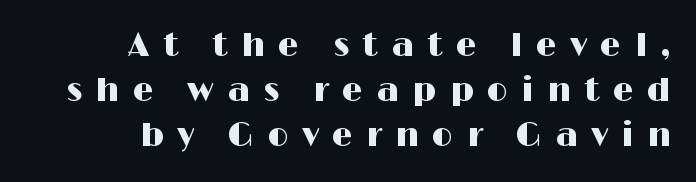
Q: Is the text italic (slanted)? A: No, it is upright.
Q: Is the typeface a serif or a sans-serif typeface? A: Sans-serif.
Q: Is the text underlined? A: No.
Q: How is the paragraph aligned? A: Right-aligned.
Q: Is the spacing between letters normal or unusually wide? A: Unusually wide.
Q: Is the spacing between lines tight, normal or loose? A: Normal.
Q: Width (condensed, normal, or wide)? A: Wide.
Q: Stroke contrast? A: High.
Q: x-height? A: Medium.
Q: Monospaced? A: No.
